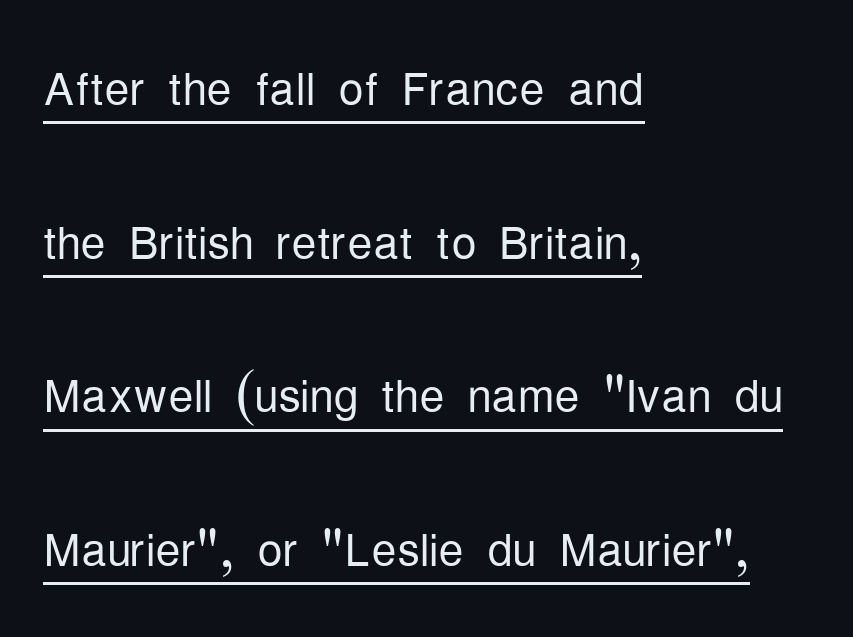
Q: Is the text bold? A: No.
Q: Is the text italic (slanted)? A: No, it is upright.
Q: Is the typeface a serif or a sans-serif typeface? A: Sans-serif.
Q: Is the text underlined? A: Yes.
Q: How is the paragraph aligned? A: Left-aligned.
Q: Is the spacing between letters normal or unusually wide? A: Normal.
Q: Is the spacing between lines tight, normal or loose? A: Loose.
Q: Width (condensed, normal, or wide)? A: Condensed.
Q: Stroke contrast? A: Low.
Q: x-height? A: Medium.
Q: Monospaced? A: No.
